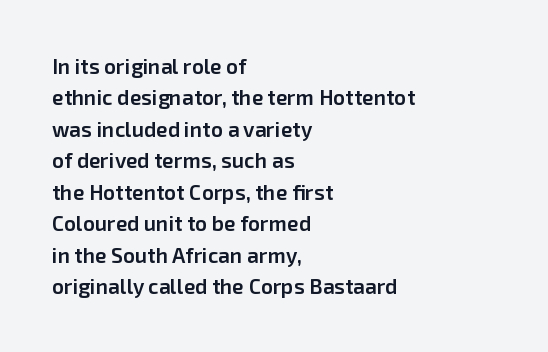
{"italic": "no", "bold": "semi", "underline": "no", "align": "left", "line_spacing": "normal", "line_spacing_ratio": 1.5, "letter_spacing": "normal", "letter_spacing_em": 0.0, "glyph_px": 21}
